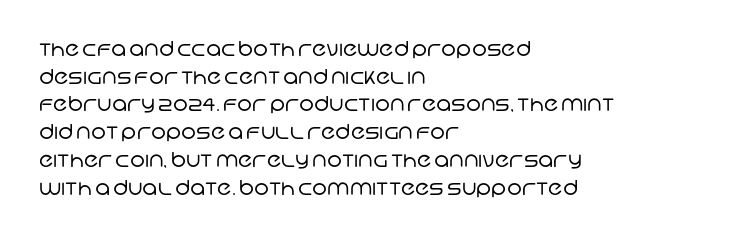
{"bold": "no", "underline": "no", "align": "left", "line_spacing": "normal", "line_spacing_ratio": 1.32, "letter_spacing": "normal", "letter_spacing_em": 0.0, "glyph_px": 21}
